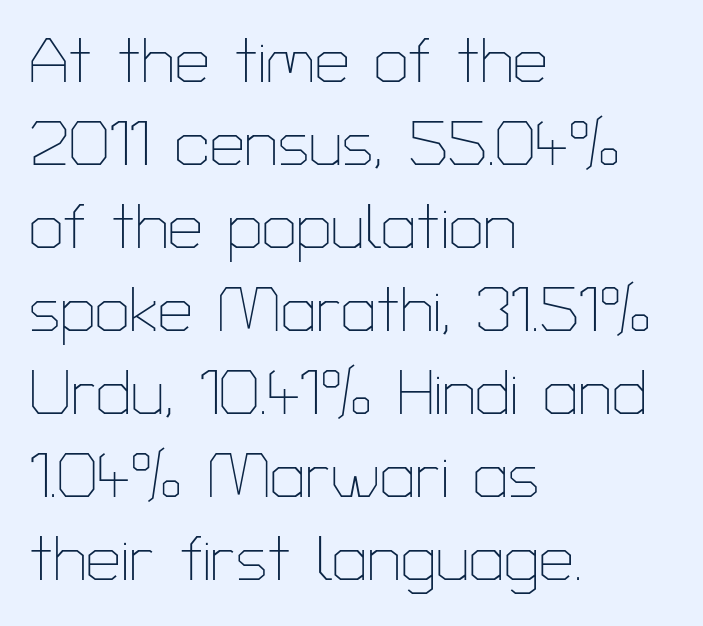
Leading: standard. The text block is weighted toward the left margin, trailing off unevenly rightward. Decoration check: the copy has no underline. The face looks like a standard text weight, possibly lighter. The letters stand straight up with perfectly vertical stems. I'd call this a sans setting — the letters go barefoot.
